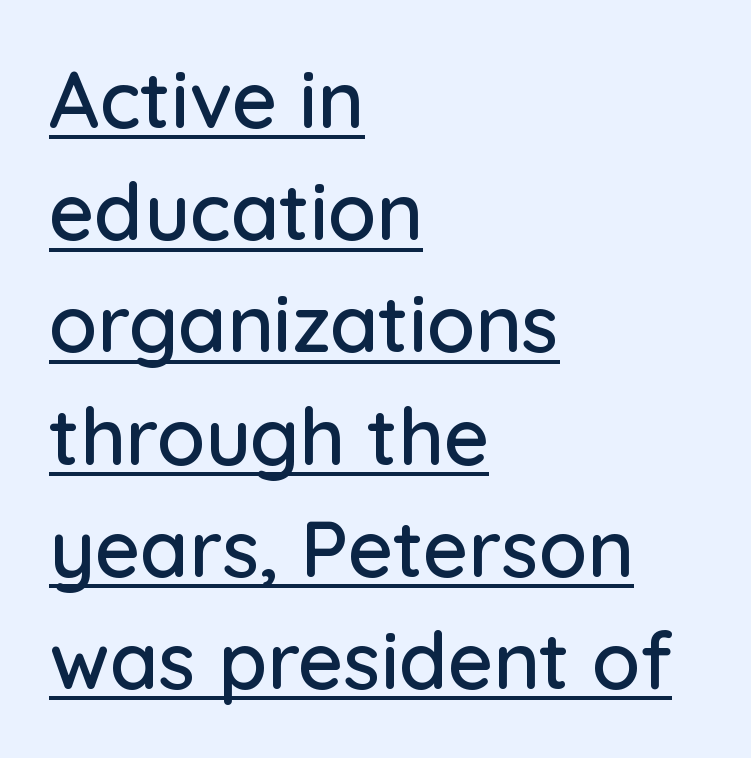
The image shows 79 px sans-serif type, upright; set left-aligned, normal line spacing (1.42x), normal letter spacing, underlined; low stroke contrast and a medium x-height.
